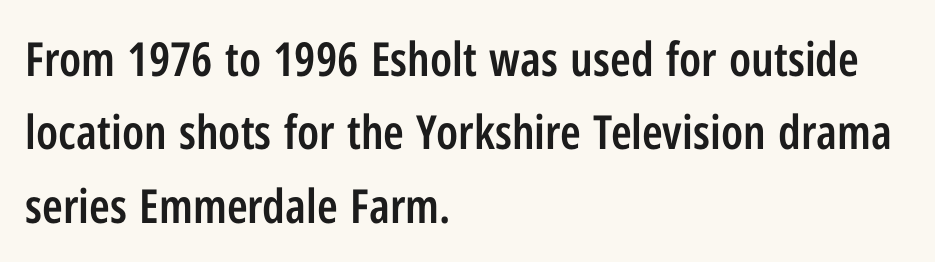
On the weight axis this lands at semibold, roughly 600. Notice how the passage keeps a crisp vertical edge on the left only. These lines were composed using upright roman letters. Do the characters align in a grid? No, the font is proportional. The face used here is rendered with its standard letterfit. Examine the stroke ends and you'll find no serifs.
